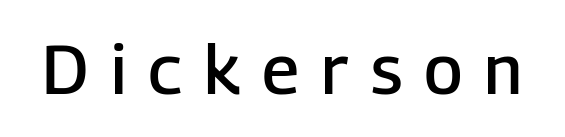
The image shows 69 px semibold sans-serif type, upright; set unusually wide letter spacing (+0.32 em), not underlined; low stroke contrast and a medium x-height.
